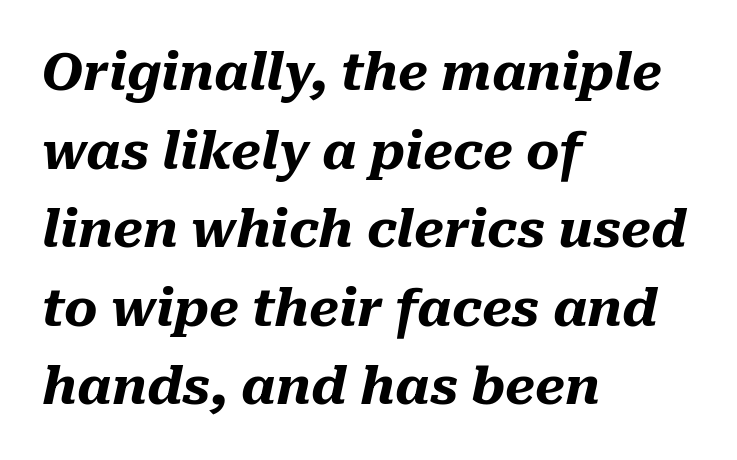
The image shows 51 px heavy type, italic (leaning right); set left-aligned, normal line spacing (1.54x), normal letter spacing, not underlined; medium stroke contrast and a medium x-height.
